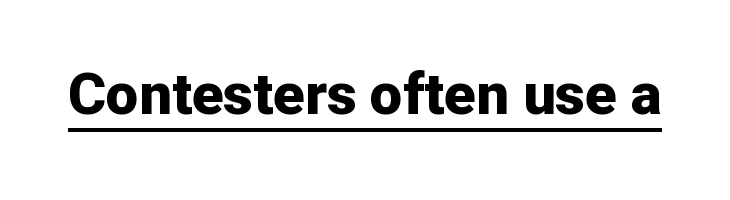
Q: Is the text bold? A: Yes.
Q: Is the text italic (slanted)? A: No, it is upright.
Q: Is the typeface a serif or a sans-serif typeface? A: Sans-serif.
Q: Is the text underlined? A: Yes.
Q: Is the spacing between letters normal or unusually wide? A: Normal.
Q: Width (condensed, normal, or wide)? A: Normal.
Q: Stroke contrast? A: Low.
Q: x-height? A: Medium.
Q: Monospaced? A: No.
